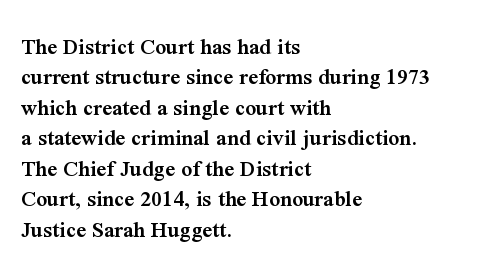
The image shows 24 px text type, upright; set left-aligned, normal line spacing (1.27x), normal letter spacing, not underlined.
